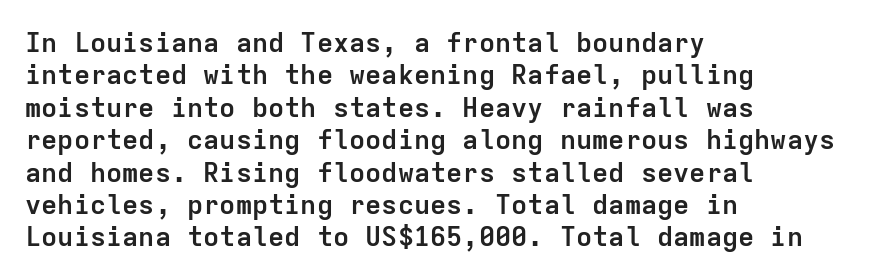
{"italic": "no", "bold": "yes", "underline": "no", "align": "left", "line_spacing_ratio": 1.2, "letter_spacing": "normal", "letter_spacing_em": 0.0, "glyph_px": 27}
